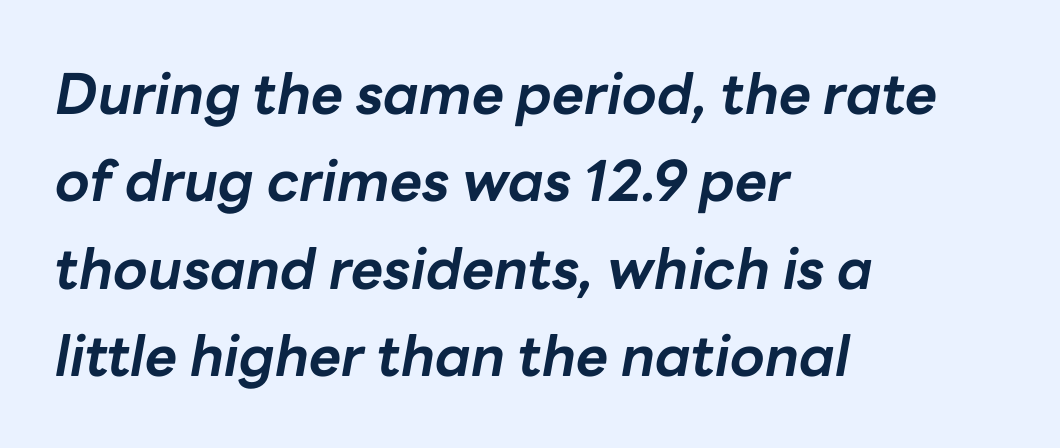
Q: Is the text bold? A: Yes.
Q: Is the text italic (slanted)? A: Yes, it leans right by about 10 degrees.
Q: Is the text underlined? A: No.
Q: How is the paragraph aligned? A: Left-aligned.
Q: Is the spacing between letters normal or unusually wide? A: Normal.
Q: Is the spacing between lines tight, normal or loose? A: Normal.
Q: Width (condensed, normal, or wide)? A: Normal.
Q: Stroke contrast? A: Low.
Q: x-height? A: Medium.
Q: Monospaced? A: No.
